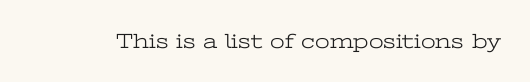
Q: Is the text bold? A: No.
Q: Is the text italic (slanted)? A: No, it is upright.
Q: Is the text underlined? A: No.
Q: Is the spacing between letters normal or unusually wide? A: Normal.
